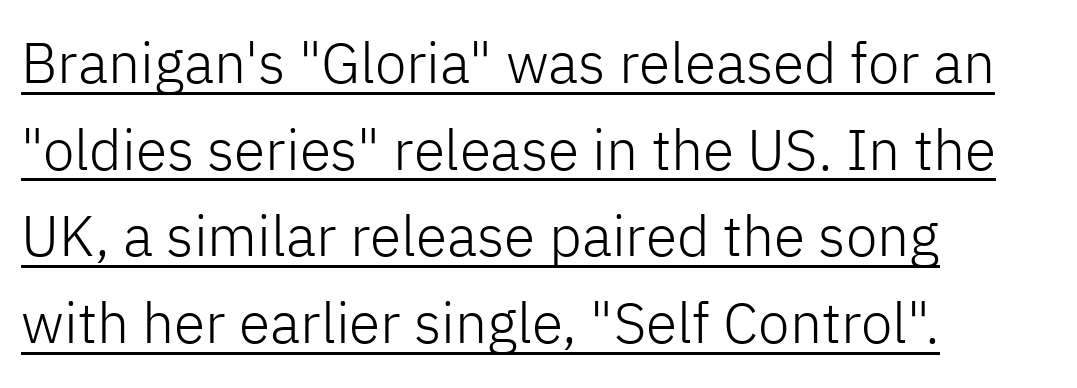
The passage shown is not bold in any degree. The specimen reads as upright at a glance. How would I describe the line gaps? Plain and ordinary. Underlined type.
